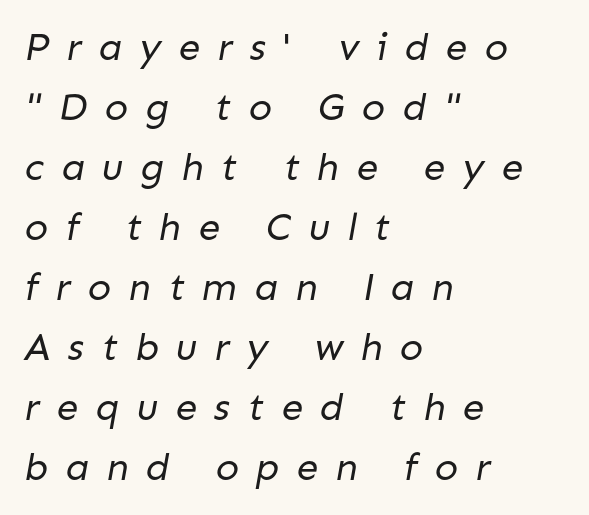
{"serif": "no", "bold": "no", "weight": "regular", "width": "normal", "stroke_contrast": "low", "x_height": "medium", "monospaced": "no", "underline": "no", "align": "left", "line_spacing": "normal", "line_spacing_ratio": 1.54, "letter_spacing": "wide", "letter_spacing_em": 0.44, "glyph_px": 39}
